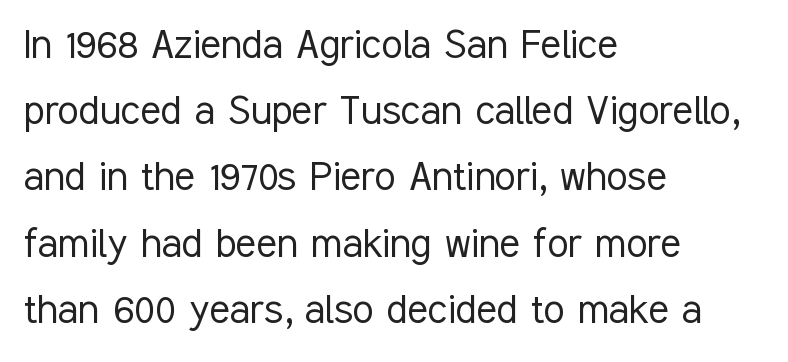
{"serif": "no", "italic": "no", "bold": "no", "weight": "light", "width": "condensed", "stroke_contrast": "low", "x_height": "medium", "monospaced": "no", "underline": "no", "align": "left", "line_spacing": "normal", "line_spacing_ratio": 1.38, "letter_spacing": "normal", "letter_spacing_em": 0.0, "glyph_px": 48}
